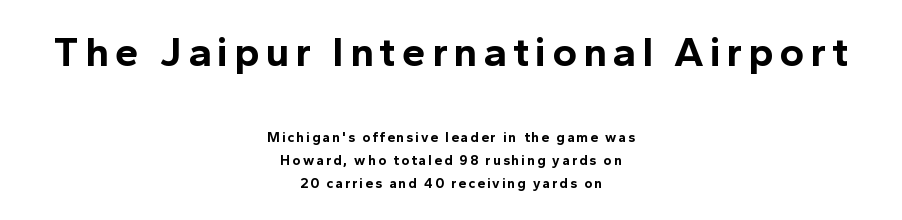
The image shows 42 px bold sans-serif type, upright; set centered, normal line spacing (1.64x), not underlined; the first (top) block is 3.0x larger; a medium x-height.
